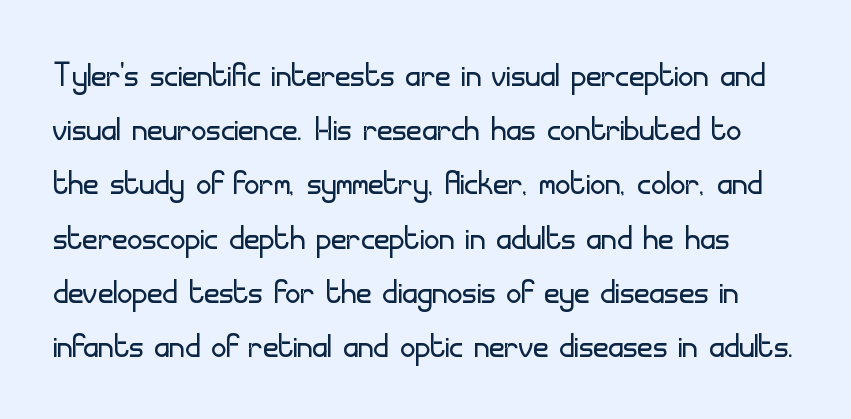
Q: Is the text bold? A: No.
Q: Is the text italic (slanted)? A: No, it is upright.
Q: Is the typeface a serif or a sans-serif typeface? A: Sans-serif.
Q: Is the text underlined? A: No.
Q: Is the spacing between letters normal or unusually wide? A: Normal.
Q: Is the spacing between lines tight, normal or loose? A: Normal.
Q: Width (condensed, normal, or wide)? A: Normal.
Q: Stroke contrast? A: Low.
Q: x-height? A: Small.
Q: Monospaced? A: No.
